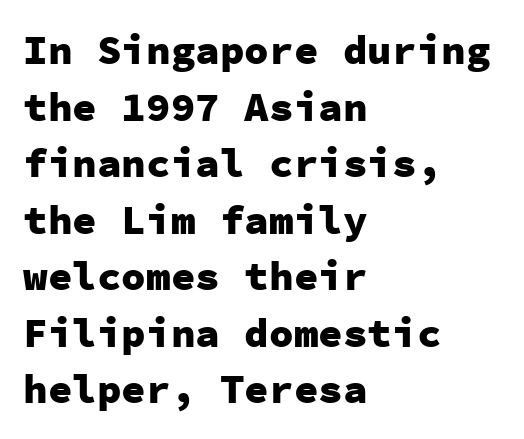
Q: Is the text bold? A: Yes.
Q: Is the text italic (slanted)? A: No, it is upright.
Q: Is the typeface a serif or a sans-serif typeface? A: Sans-serif.
Q: Is the text underlined? A: No.
Q: How is the paragraph aligned? A: Left-aligned.
Q: Is the spacing between letters normal or unusually wide? A: Normal.
Q: Is the spacing between lines tight, normal or loose? A: Normal.
Q: Width (condensed, normal, or wide)? A: Normal.
Q: Stroke contrast? A: Low.
Q: x-height? A: Medium.
Q: Monospaced? A: Yes.
